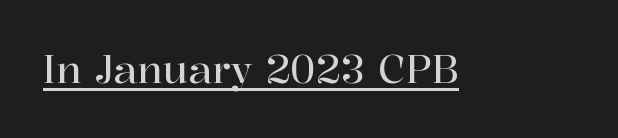
Q: Is the text italic (slanted)? A: No, it is upright.
Q: Is the typeface a serif or a sans-serif typeface? A: Serif.
Q: Is the text underlined? A: Yes.
Q: Is the spacing between letters normal or unusually wide? A: Normal.
Q: Width (condensed, normal, or wide)? A: Normal.
Q: Stroke contrast? A: High.
Q: x-height? A: Medium.
Q: Monospaced? A: No.
